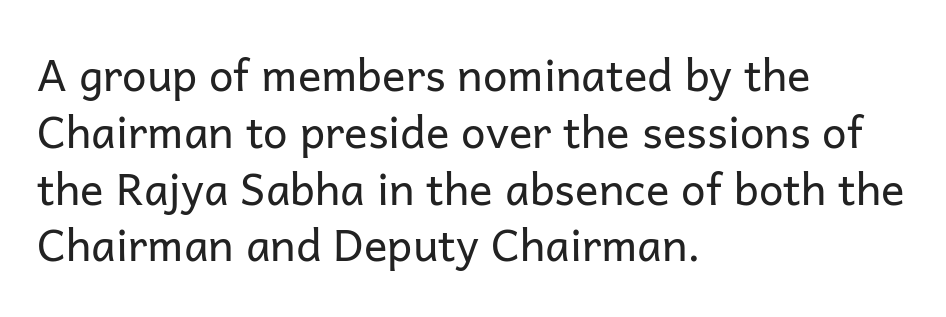
{"serif": "no", "italic": "no", "bold": "no", "weight": "regular", "width": "normal", "stroke_contrast": "low", "x_height": "medium", "monospaced": "no", "underline": "no", "align": "left", "line_spacing": "normal", "line_spacing_ratio": 1.29, "letter_spacing": "normal", "letter_spacing_em": 0.0, "glyph_px": 44}
